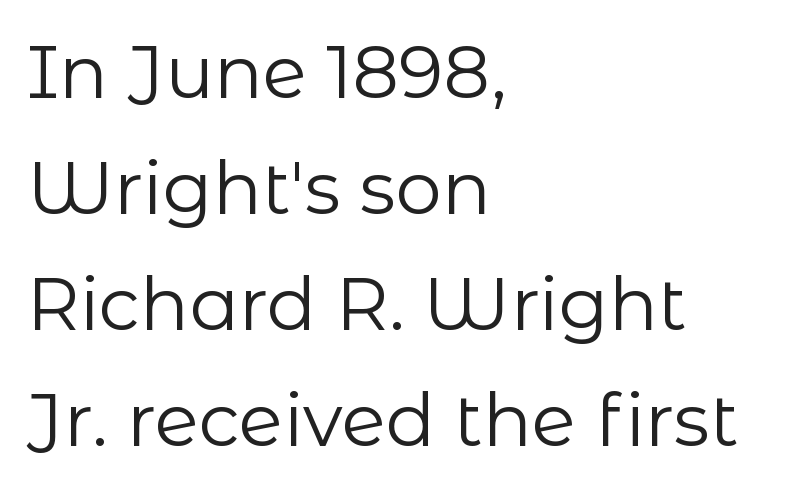
{"serif": "no", "italic": "no", "bold": "no", "weight": "regular", "width": "normal", "stroke_contrast": "low", "x_height": "medium", "monospaced": "no", "underline": "no", "align": "left", "line_spacing": "normal", "line_spacing_ratio": 1.59, "letter_spacing": "normal", "letter_spacing_em": 0.0, "glyph_px": 73}
